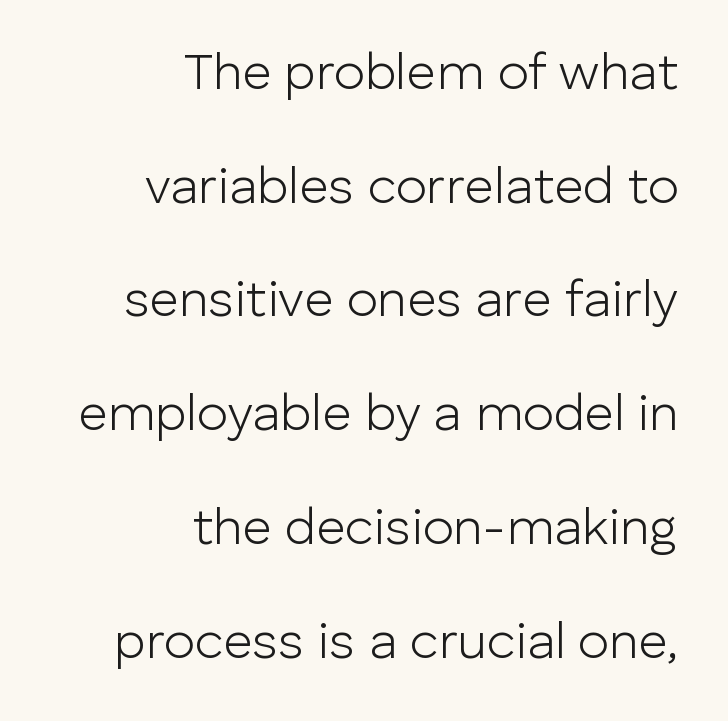
{"serif": "no", "italic": "no", "bold": "no", "weight": "light", "width": "normal", "stroke_contrast": "low", "x_height": "medium", "monospaced": "no", "underline": "no", "align": "right", "line_spacing": "loose", "line_spacing_ratio": 2.23, "letter_spacing": "normal", "letter_spacing_em": 0.0, "glyph_px": 51}
